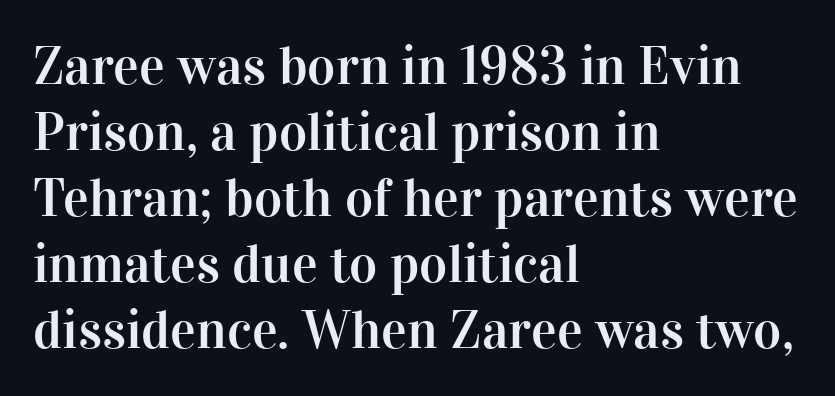
The font family rendered here belongs to the serif group. The face used here is rendered with its standard letterfit. The letters advance in unequal steps, a hallmark of proportional type. The type sits square on the baseline with zero lean.
